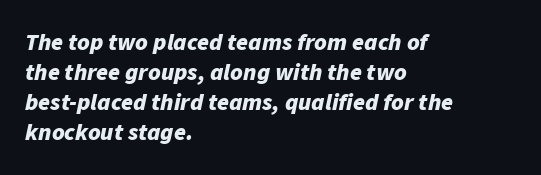
The image shows 24 px bold type, italic (leaning right); set left-aligned, normal line spacing (1.25x), normal letter spacing, not underlined.
